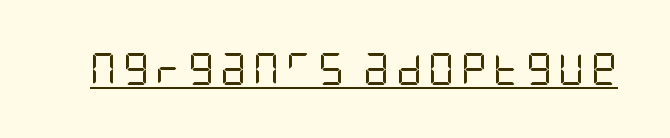
Q: Is the text bold? A: No.
Q: Is the text italic (slanted)? A: No, it is upright.
Q: Is the typeface a serif or a sans-serif typeface? A: Sans-serif.
Q: Is the text underlined? A: Yes.
Q: Is the spacing between letters normal or unusually wide? A: Unusually wide.
Q: Width (condensed, normal, or wide)? A: Condensed.
Q: Stroke contrast? A: Low.
Q: x-height? A: Large.
